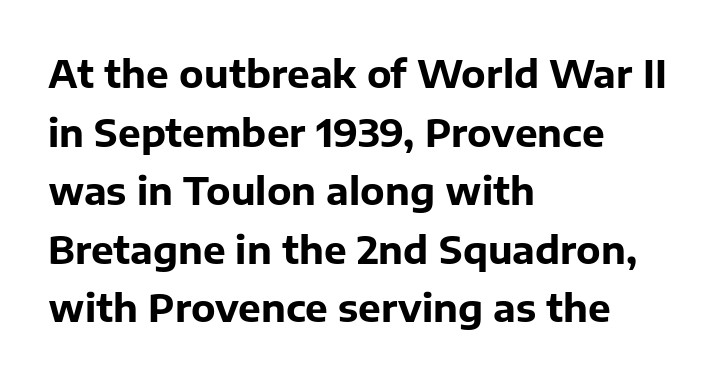
Is there much room between lines? A standard amount, neither cramped nor airy. The letterforms sit shoulder to shoulder at normal distance. The zone under the glyphs is completely vacant. When letters stand straight like this, we call the style roman or upright. Heft: maximum for text — a bold.
